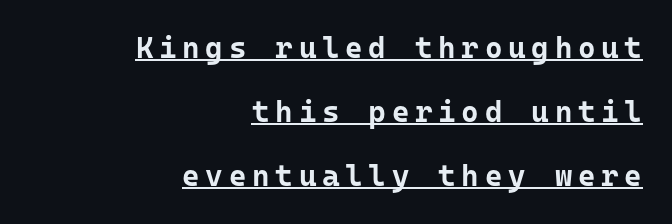
In terms of weight, the rendering is a true, heavy bold. If you drew a line through each stem, it would be perfectly vertical. The rendering uses a large line-height, opening up the rows. The paragraph has a hard right edge and a soft left edge. Grotesque or geometric, the face here clearly has no serifs.
